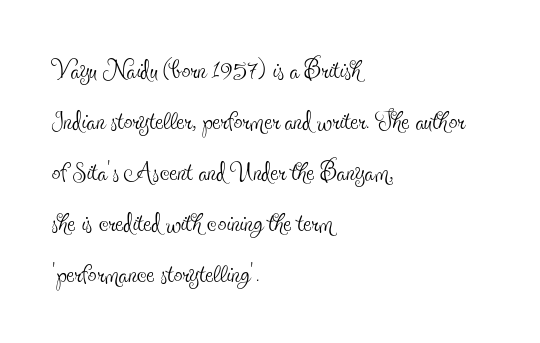
Q: Is the text bold? A: No.
Q: Is the typeface a serif or a sans-serif typeface? A: Serif.
Q: Is the text underlined? A: No.
Q: How is the paragraph aligned? A: Left-aligned.
Q: Is the spacing between letters normal or unusually wide? A: Normal.
Q: Is the spacing between lines tight, normal or loose? A: Normal.
Q: Width (condensed, normal, or wide)? A: Condensed.
Q: x-height? A: Small.
Q: Monospaced? A: No.
